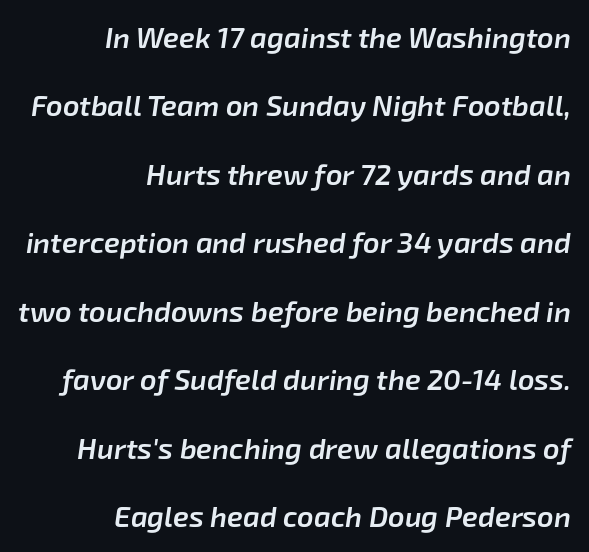
The image shows 29 px semibold type, italic (leaning right); set right-aligned, loose line spacing (2.36x), normal letter spacing, not underlined; low stroke contrast and a medium x-height.
